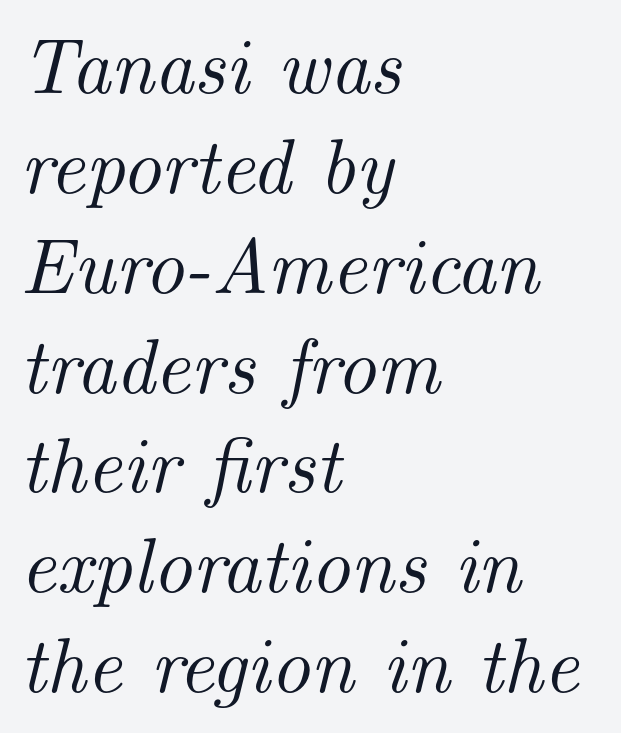
{"serif": "yes", "italic": "yes", "lean": "right", "slant_degrees": 14, "width": "normal", "stroke_contrast": "medium", "x_height": "small", "monospaced": "no", "underline": "no", "align": "left", "line_spacing": "normal", "line_spacing_ratio": 1.28, "letter_spacing": "normal", "letter_spacing_em": 0.0, "glyph_px": 78}
